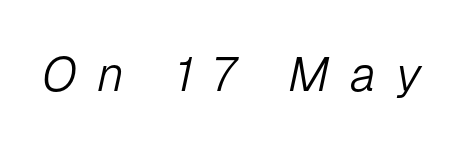
The letters are slanted; this is an italic face. Plain, unruled lines of type. Stem width sits at or under what a default text font uses. This sample has the flowing, uneven cadence of proportional lettering. Is the letter spacing exaggerated? Yes — the characters are pushed far apart.
